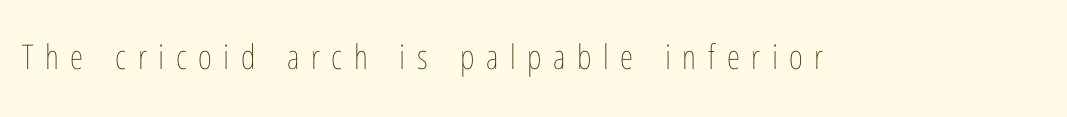
The image shows 34 px thin, condensed type, upright; set unusually wide letter spacing (+0.34 em), not underlined; low stroke contrast and a medium x-height.
